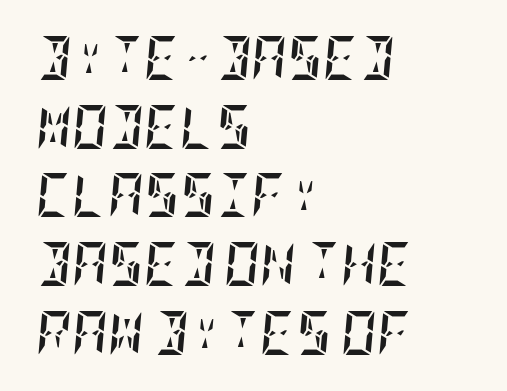
Q: Is the text bold? A: Yes.
Q: Is the text italic (slanted)? A: Yes, it leans right by about 5 degrees.
Q: Is the text underlined? A: No.
Q: How is the paragraph aligned? A: Left-aligned.
Q: Is the spacing between letters normal or unusually wide? A: Normal.
Q: Is the spacing between lines tight, normal or loose? A: Normal.
Q: Width (condensed, normal, or wide)? A: Condensed.
Q: Stroke contrast? A: Low.
Q: x-height? A: Large.
